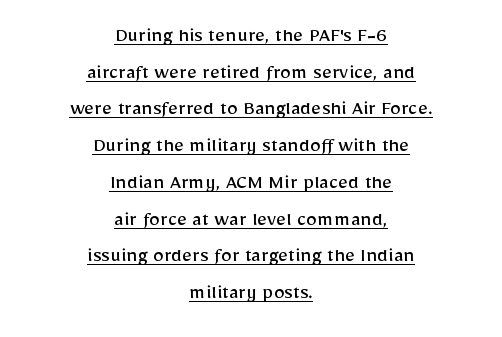
The image shows 22 px text type, upright; set centered, normal line spacing (1.67x), normal letter spacing, underlined.
